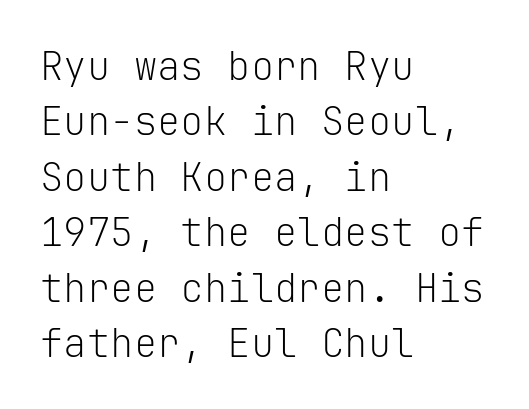
The image shows 39 px light sans-serif type, upright, monospaced; set left-aligned, normal line spacing (1.42x), normal letter spacing, not underlined; low stroke contrast and a medium x-height.
